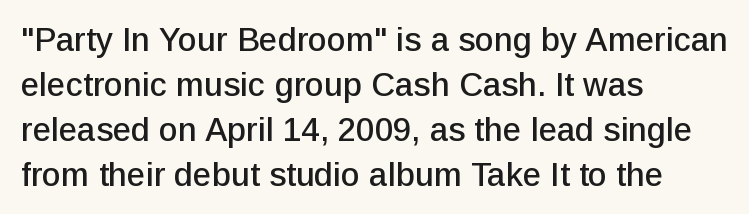
{"serif": "no", "italic": "no", "width": "normal", "stroke_contrast": "low", "x_height": "medium", "monospaced": "no", "underline": "no", "align": "left", "line_spacing": "normal", "line_spacing_ratio": 1.36, "letter_spacing": "normal", "letter_spacing_em": 0.0, "glyph_px": 33}
